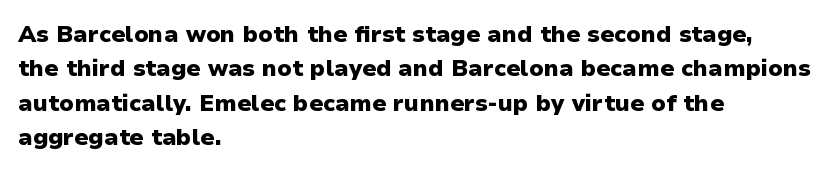
The image shows 23 px bold type, upright; set left-aligned, normal line spacing (1.5x), normal letter spacing, not underlined.
